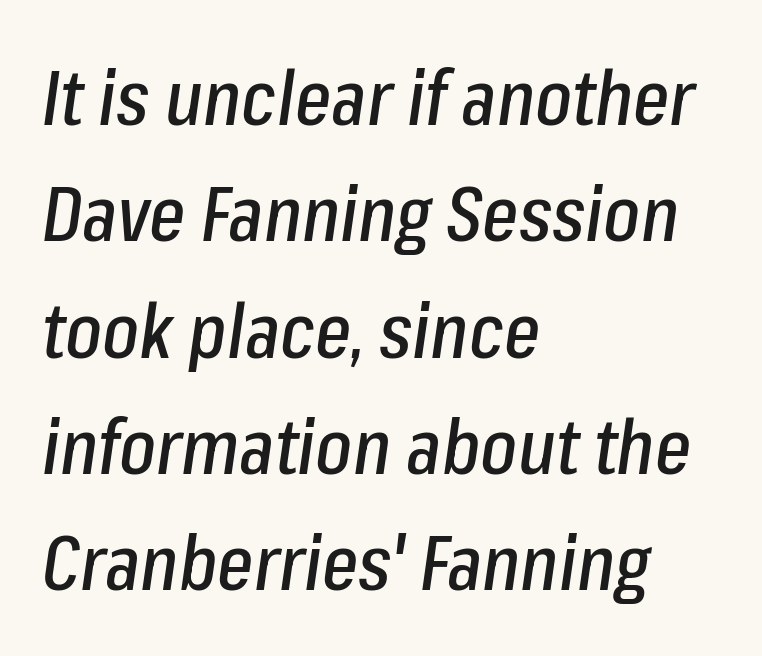
No word sits above an underline. The block of text has a typical density, with ordinary space between rows. Compared with a centered layout, this one pins lines to the left instead. This sample uses an oblique cut, with every glyph tilted off the vertical.
